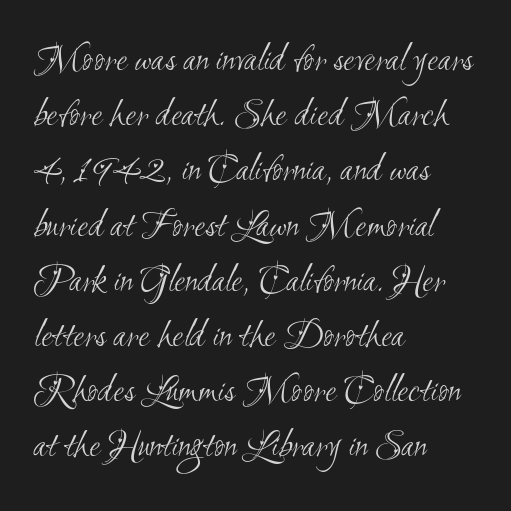
The image shows 40 px light, condensed sans-serif type; set left-aligned, normal line spacing (1.38x), normal letter spacing, not underlined; medium stroke contrast and a small x-height.
